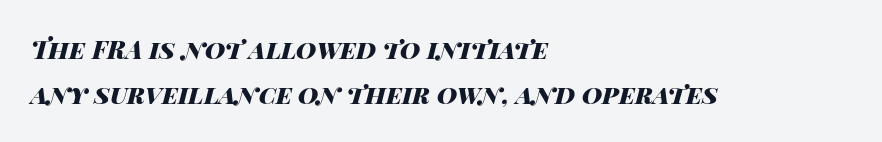
{"italic": "yes", "lean": "right", "slant_degrees": 14, "bold": "yes", "underline": "no", "align": "left", "line_spacing_ratio": 1.8, "letter_spacing": "normal", "letter_spacing_em": 0.0, "glyph_px": 25}
